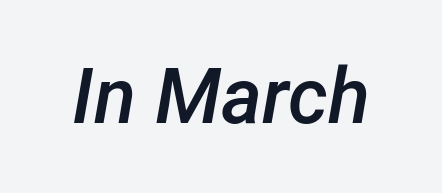
The image shows 78 px semibold type, italic (leaning right); set normal letter spacing, not underlined; low stroke contrast and a medium x-height.
